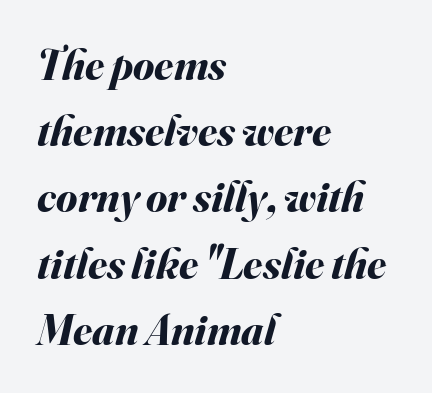
{"italic": "yes", "lean": "right", "slant_degrees": 16, "bold": "yes", "weight": "bold", "width": "normal", "stroke_contrast": "medium", "x_height": "small", "monospaced": "no", "underline": "no", "align": "left", "line_spacing": "normal", "line_spacing_ratio": 1.54, "letter_spacing": "normal", "letter_spacing_em": 0.0, "glyph_px": 43}
